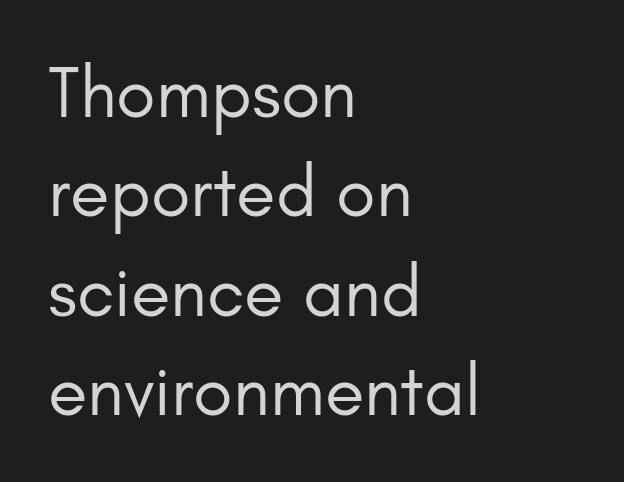
The image shows 72 px regular-weight sans-serif type, upright; set left-aligned, normal line spacing (1.38x), normal letter spacing, not underlined; low stroke contrast and a small x-height.
